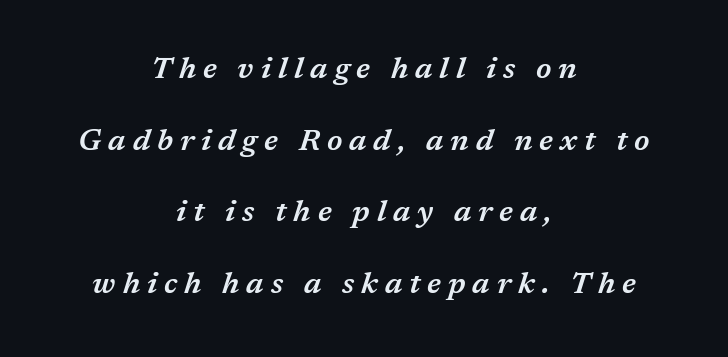
The image shows 30 px semibold type, italic (leaning right); set centered, loose line spacing (2.39x), unusually wide letter spacing (+0.23 em), not underlined; medium stroke contrast and a medium x-height.
